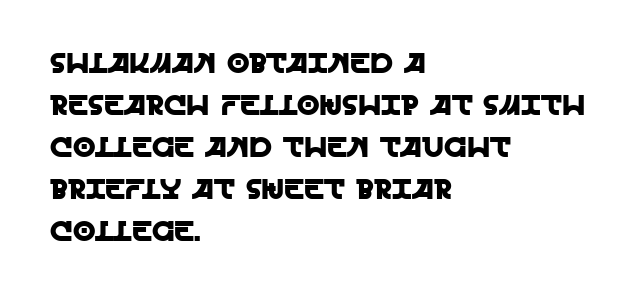
Q: Is the text italic (slanted)? A: No, it is upright.
Q: Is the typeface a serif or a sans-serif typeface? A: Sans-serif.
Q: Is the text underlined? A: No.
Q: How is the paragraph aligned? A: Left-aligned.
Q: Is the spacing between letters normal or unusually wide? A: Normal.
Q: Is the spacing between lines tight, normal or loose? A: Normal.
Q: Width (condensed, normal, or wide)? A: Normal.
Q: x-height? A: Large.
Q: Monospaced? A: No.
